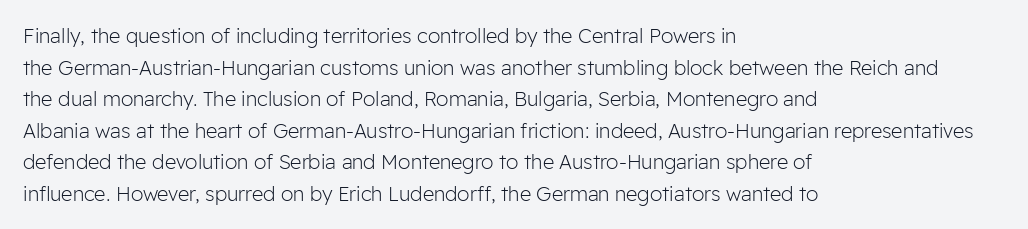
The image shows 20 px text type, upright; set left-aligned, normal line spacing (1.58x), normal letter spacing, not underlined.
